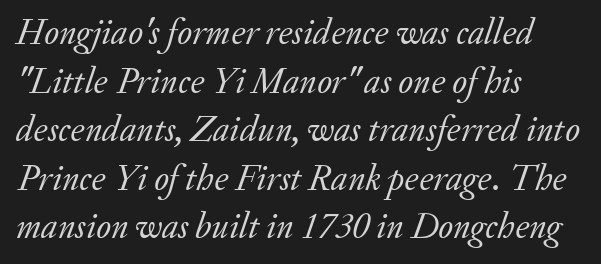
Q: Is the text bold? A: No.
Q: Is the text italic (slanted)? A: Yes, it leans right by about 20 degrees.
Q: Is the typeface a serif or a sans-serif typeface? A: Serif.
Q: Is the text underlined? A: No.
Q: How is the paragraph aligned? A: Left-aligned.
Q: Is the spacing between letters normal or unusually wide? A: Normal.
Q: Is the spacing between lines tight, normal or loose? A: Normal.
Q: Width (condensed, normal, or wide)? A: Normal.
Q: Stroke contrast? A: Low.
Q: x-height? A: Small.
Q: Monospaced? A: No.
